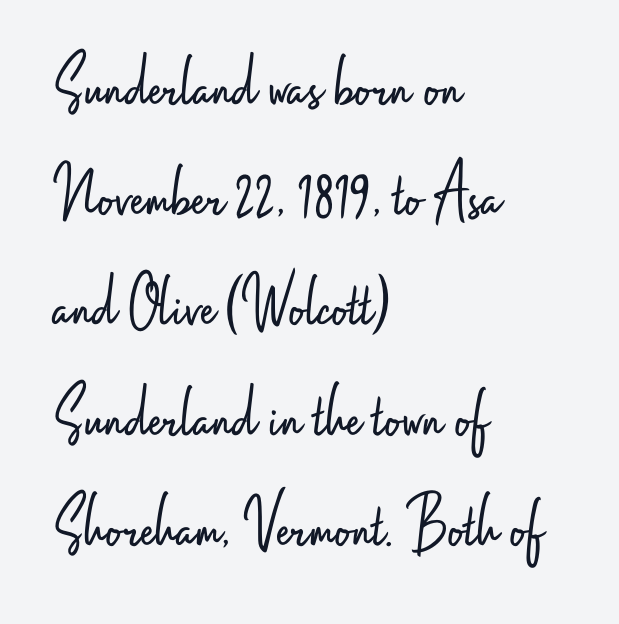
The letters carry no serifs — their stems end cleanly without finishing strokes. Unbolded letterforms with no extra heft. The space beneath each line is pristine and unruled. Leftover space on each line is placed entirely after the last word.
